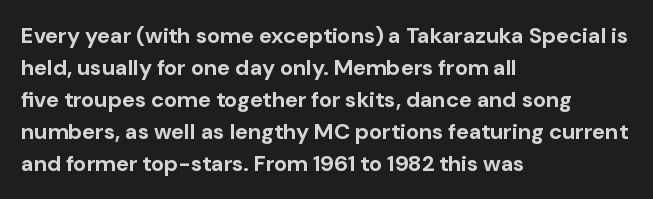
The image shows 22 px bold type, upright; set left-aligned, normal line spacing (1.45x), normal letter spacing, not underlined.
